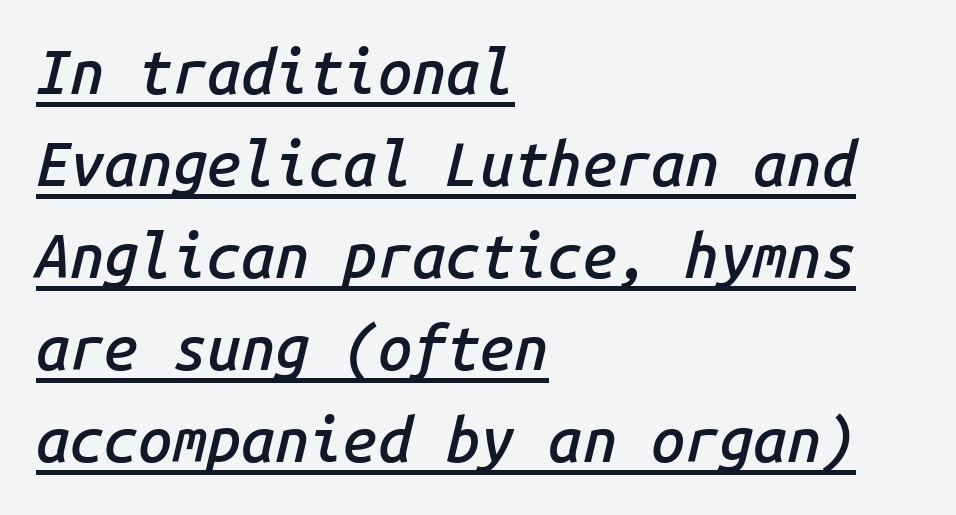
{"italic": "yes", "lean": "right", "slant_degrees": 14, "bold": "semi", "weight": "semibold", "width": "normal", "stroke_contrast": "low", "x_height": "medium", "monospaced": "yes", "underline": "yes", "align": "left", "line_spacing": "normal", "line_spacing_ratio": 1.51, "letter_spacing": "normal", "letter_spacing_em": 0.0, "glyph_px": 61}
